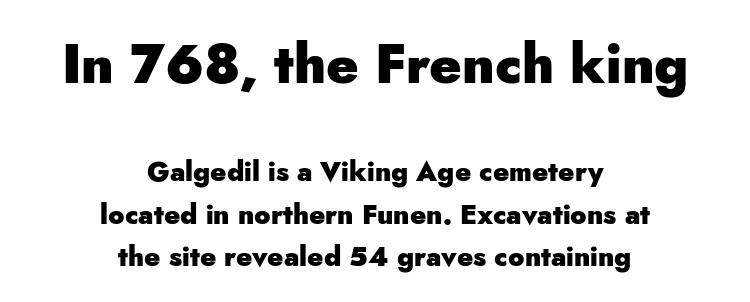
Q: Is the text bold? A: Yes.
Q: Is the text italic (slanted)? A: No, it is upright.
Q: Is the typeface a serif or a sans-serif typeface? A: Sans-serif.
Q: Is the text underlined? A: No.
Q: How is the paragraph aligned? A: Centered.
Q: Is the spacing between letters normal or unusually wide? A: Normal.
Q: Is the spacing between lines tight, normal or loose? A: Normal.
Q: Which block of text is set in a larger size, the first (top) or the second (bottom)? A: The first (top) one.
Q: Width (condensed, normal, or wide)? A: Normal.
Q: Stroke contrast? A: Low.
Q: x-height? A: Small.
Q: Monospaced? A: No.
